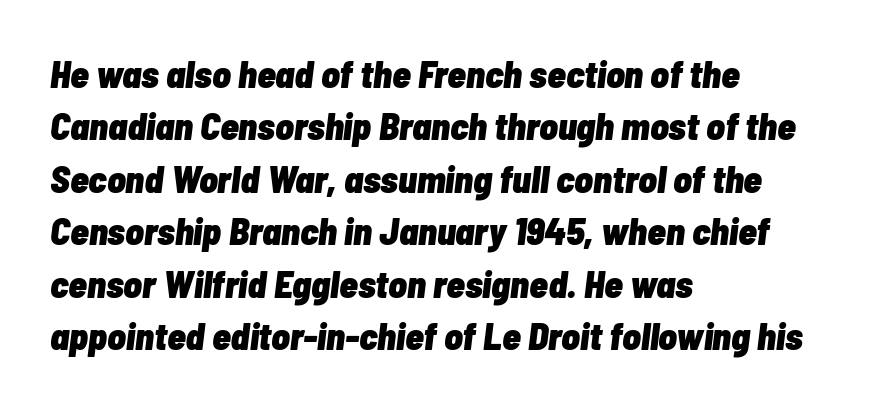
Q: Is the text bold? A: Yes.
Q: Is the text italic (slanted)? A: Yes, it leans right by about 7 degrees.
Q: Is the text underlined? A: No.
Q: How is the paragraph aligned? A: Left-aligned.
Q: Is the spacing between letters normal or unusually wide? A: Normal.
Q: Is the spacing between lines tight, normal or loose? A: Normal.
Q: Width (condensed, normal, or wide)? A: Condensed.
Q: Stroke contrast? A: Low.
Q: x-height? A: Medium.
Q: Monospaced? A: No.
